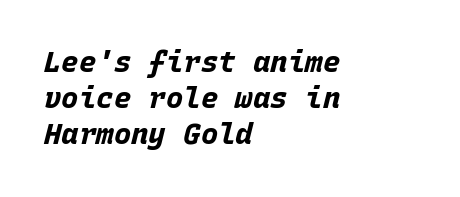
Q: Is the text bold? A: Yes.
Q: Is the text italic (slanted)? A: Yes, it leans right by about 15 degrees.
Q: Is the text underlined? A: No.
Q: How is the paragraph aligned? A: Left-aligned.
Q: Is the spacing between letters normal or unusually wide? A: Normal.
Q: Is the spacing between lines tight, normal or loose? A: Normal.
Q: Width (condensed, normal, or wide)? A: Normal.
Q: Stroke contrast? A: Low.
Q: x-height? A: Large.
Q: Monospaced? A: Yes.
